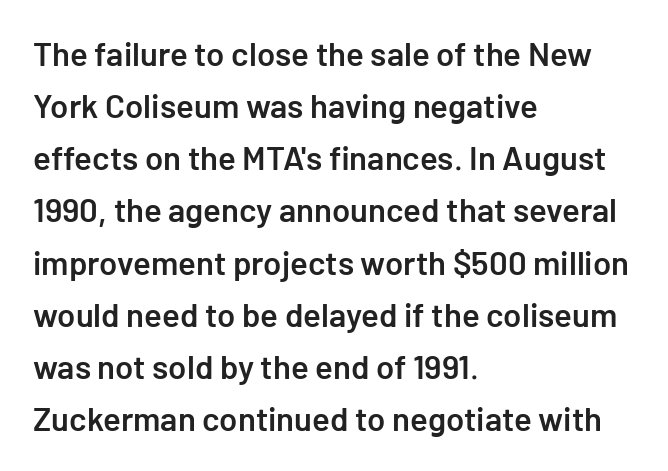
Notice how descenders clear the ascenders below comfortably — that's standard leading. How heavy is the stroke? Medium-heavy — a semibold, shy of bold. This rendering features lettering with no underline. These lines keep a tight, regular rhythm from letter to letter. Layout note: lines flush left.
